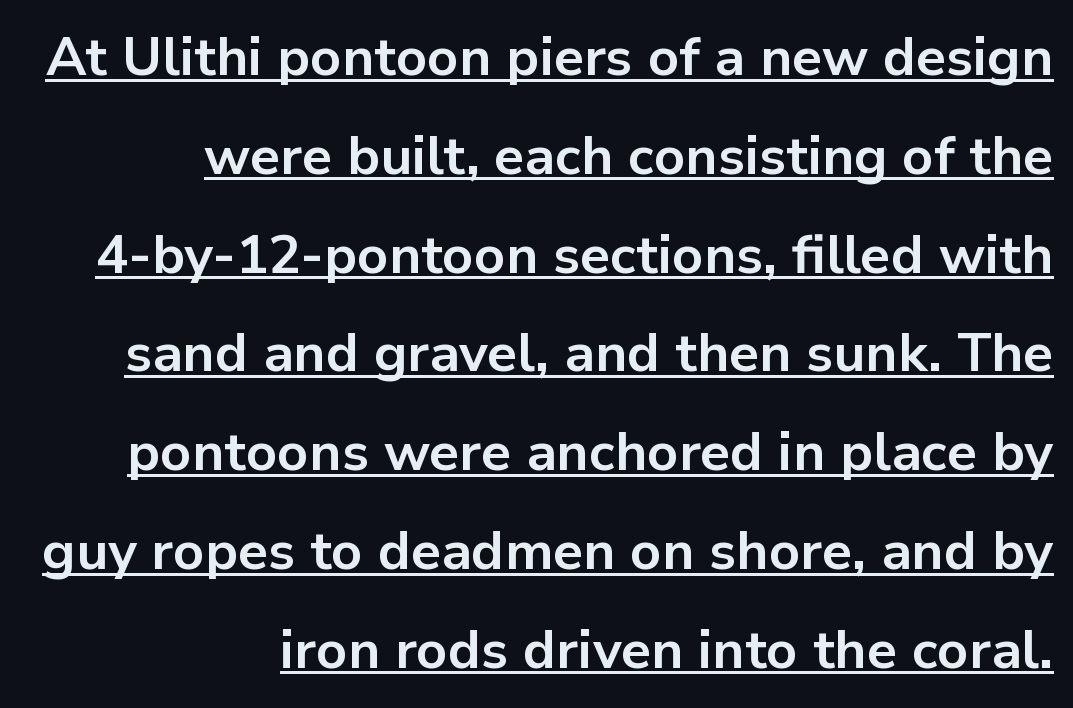
{"serif": "no", "italic": "no", "bold": "yes", "weight": "bold", "width": "normal", "stroke_contrast": "low", "x_height": "medium", "monospaced": "no", "underline": "yes", "align": "right", "line_spacing_ratio": 1.83, "letter_spacing": "normal", "letter_spacing_em": 0.0, "glyph_px": 54}
